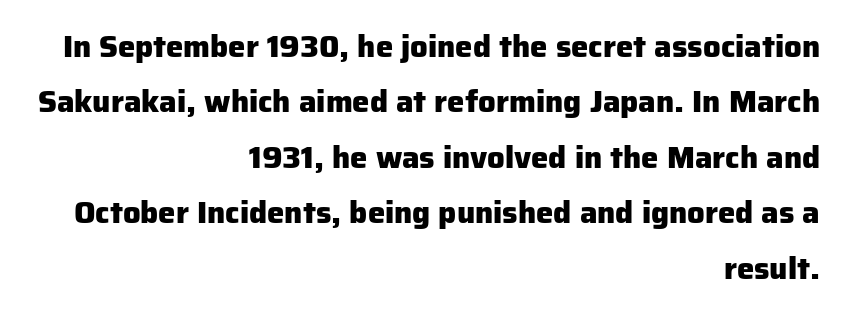
Typesetter's note: full bold, strokes at maximum text heaviness. You could not count columns in this text — the font is proportionally spaced. The letters carry no serifs — their stems end cleanly without finishing strokes. The string is rendered with underlining switched off.
